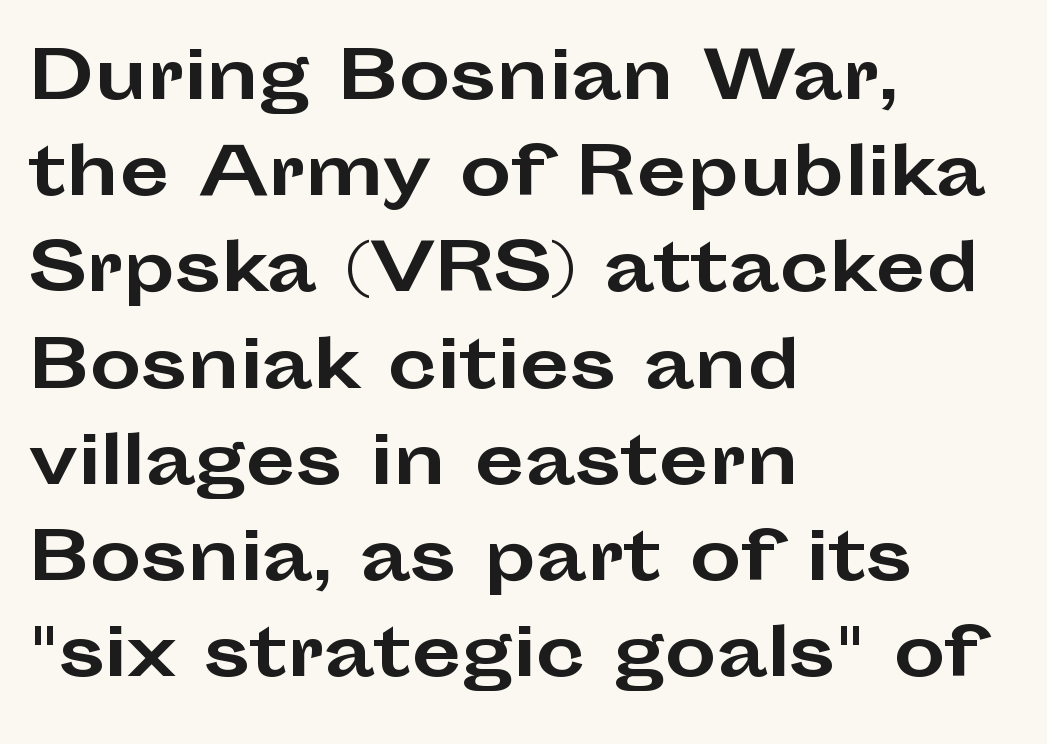
How would I describe the line gaps? Plain and ordinary. Type style note: lacks serifs. Bare-footed words on every line. Characters remain perfectly vertical along every line.
